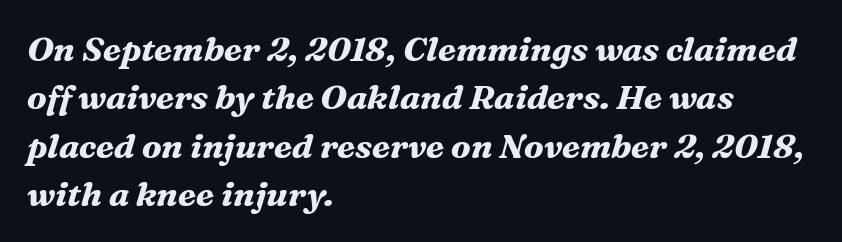
The image shows 34 px bold serif type, italic (leaning right); set left-aligned, normal line spacing (1.42x), normal letter spacing, not underlined; medium stroke contrast and a medium x-height.
